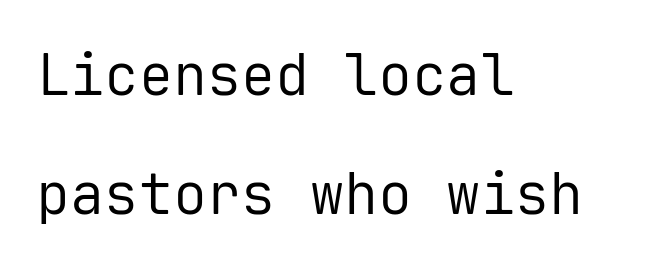
The face looks like a standard text weight, possibly lighter. Font category for this specimen: sans-serif. A typesetter would call this zero additional tracking. Unlike italic type, these characters show no tilt at all. Descenders are the only things crossing below the line.
